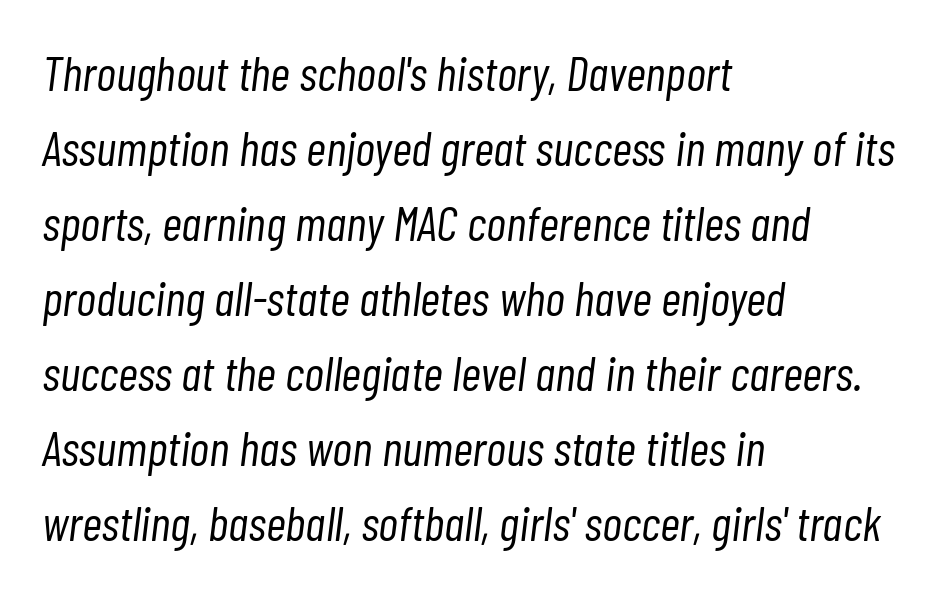
{"italic": "yes", "lean": "right", "slant_degrees": 7, "bold": "no", "weight": "light", "width": "condensed", "stroke_contrast": "low", "x_height": "medium", "monospaced": "no", "underline": "no", "align": "left", "line_spacing": "normal", "line_spacing_ratio": 1.53, "letter_spacing": "normal", "letter_spacing_em": 0.0, "glyph_px": 49}
